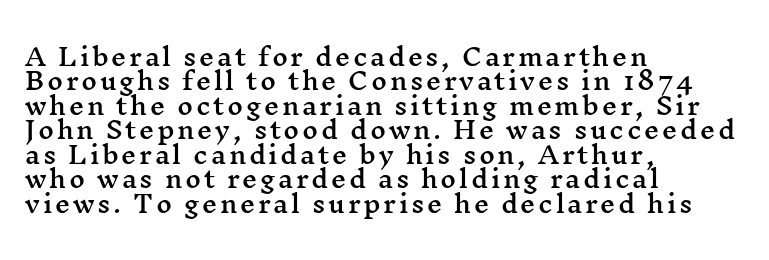
Q: Is the text italic (slanted)? A: No, it is upright.
Q: Is the text underlined? A: No.
Q: How is the paragraph aligned? A: Left-aligned.
Q: Is the spacing between lines tight, normal or loose? A: Tight.
